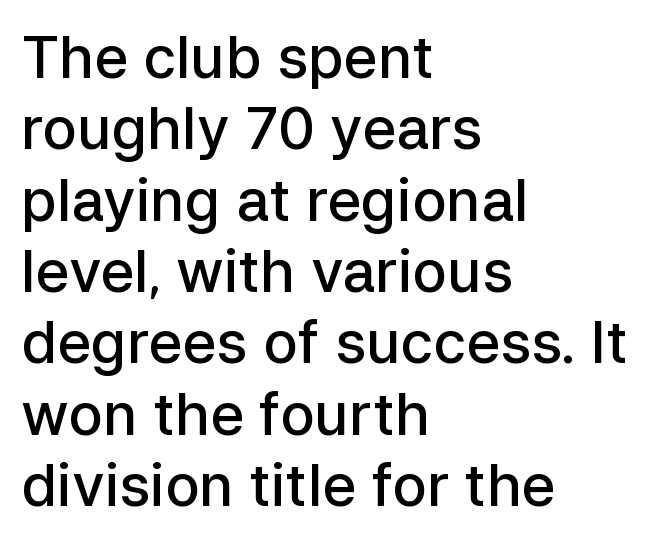
Q: Is the text bold? A: Semi-bold.
Q: Is the text italic (slanted)? A: No, it is upright.
Q: Is the typeface a serif or a sans-serif typeface? A: Sans-serif.
Q: Is the text underlined? A: No.
Q: How is the paragraph aligned? A: Left-aligned.
Q: Is the spacing between letters normal or unusually wide? A: Normal.
Q: Width (condensed, normal, or wide)? A: Normal.
Q: Stroke contrast? A: Low.
Q: x-height? A: Medium.
Q: Monospaced? A: No.
